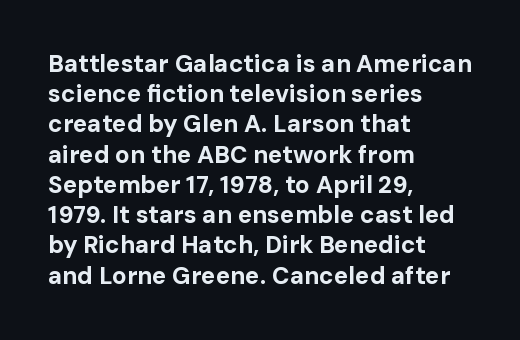
{"italic": "no", "bold": "yes", "underline": "no", "align": "left", "line_spacing": "normal", "line_spacing_ratio": 1.26, "letter_spacing": "normal", "letter_spacing_em": 0.0, "glyph_px": 24}
